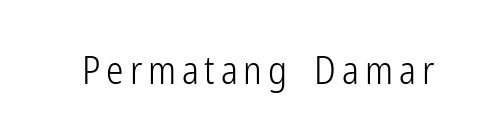
{"serif": "no", "italic": "no", "bold": "no", "weight": "light", "width": "condensed", "stroke_contrast": "low", "x_height": "medium", "monospaced": "no", "underline": "no", "glyph_px": 39}
